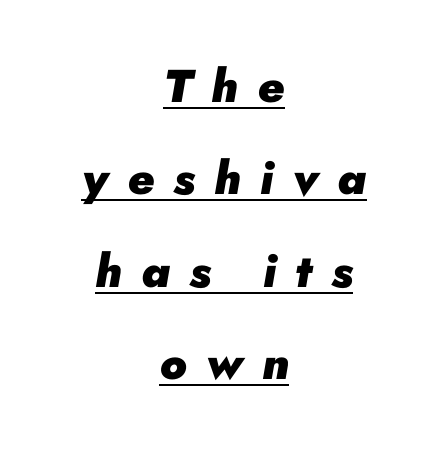
Italic: yes, the glyphs are oblique. The compositor balanced each line on the midline. Look at the tracking — it's clearly loosened, letters drifting apart. What's the leading like? Stretched, with rows far apart.
